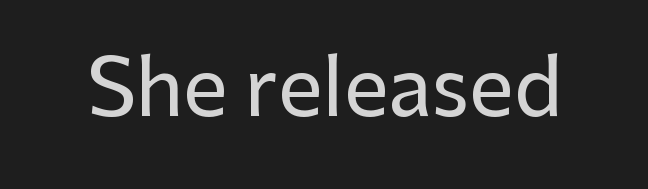
Q: Is the text italic (slanted)? A: No, it is upright.
Q: Is the typeface a serif or a sans-serif typeface? A: Sans-serif.
Q: Is the text underlined? A: No.
Q: Is the spacing between letters normal or unusually wide? A: Normal.
Q: Width (condensed, normal, or wide)? A: Normal.
Q: Stroke contrast? A: Low.
Q: x-height? A: Medium.
Q: Monospaced? A: No.
